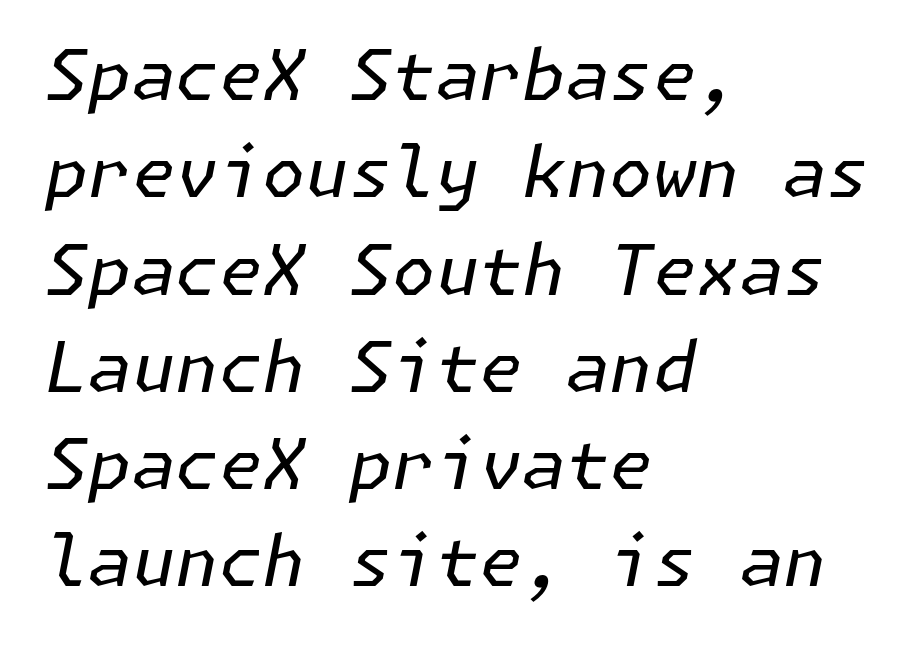
{"italic": "yes", "lean": "right", "slant_degrees": 11, "bold": "no", "weight": "regular", "width": "normal", "stroke_contrast": "low", "x_height": "medium", "underline": "no", "align": "left", "line_spacing": "normal", "line_spacing_ratio": 1.39, "letter_spacing": "normal", "letter_spacing_em": 0.0, "glyph_px": 70}
